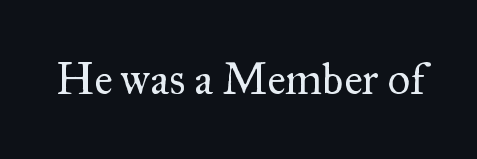
The image shows 44 px regular-weight serif type, upright; set normal letter spacing, not underlined; medium stroke contrast and a small x-height.
